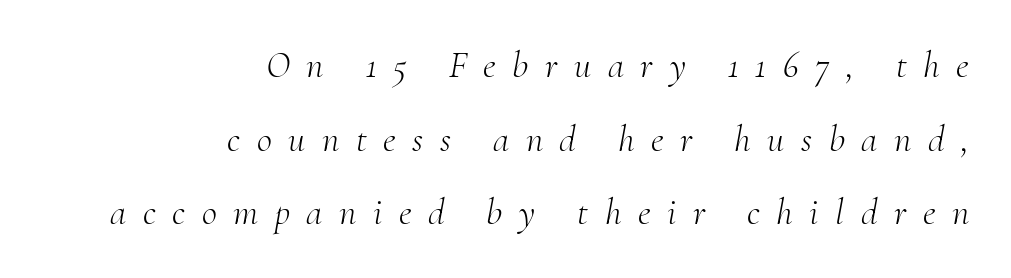
Q: Is the text bold? A: No.
Q: Is the text italic (slanted)? A: Yes, it leans right by about 10 degrees.
Q: Is the typeface a serif or a sans-serif typeface? A: Serif.
Q: Is the text underlined? A: No.
Q: How is the paragraph aligned? A: Right-aligned.
Q: Is the spacing between letters normal or unusually wide? A: Unusually wide.
Q: Is the spacing between lines tight, normal or loose? A: Loose.
Q: Width (condensed, normal, or wide)? A: Normal.
Q: Stroke contrast? A: Medium.
Q: x-height? A: Small.
Q: Monospaced? A: No.
